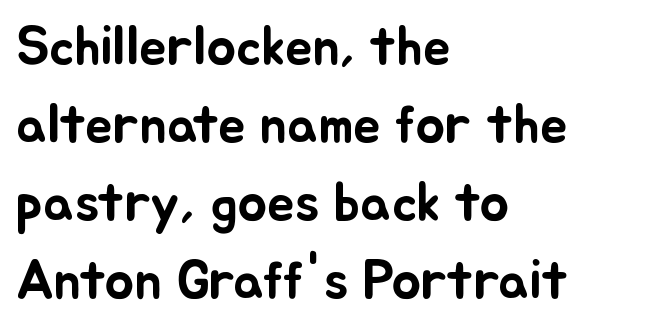
Layout note: lines flush left. Vertical spacing — default. Has an underline been added? It has not. These lines are rendered in a variable-pitch font.
